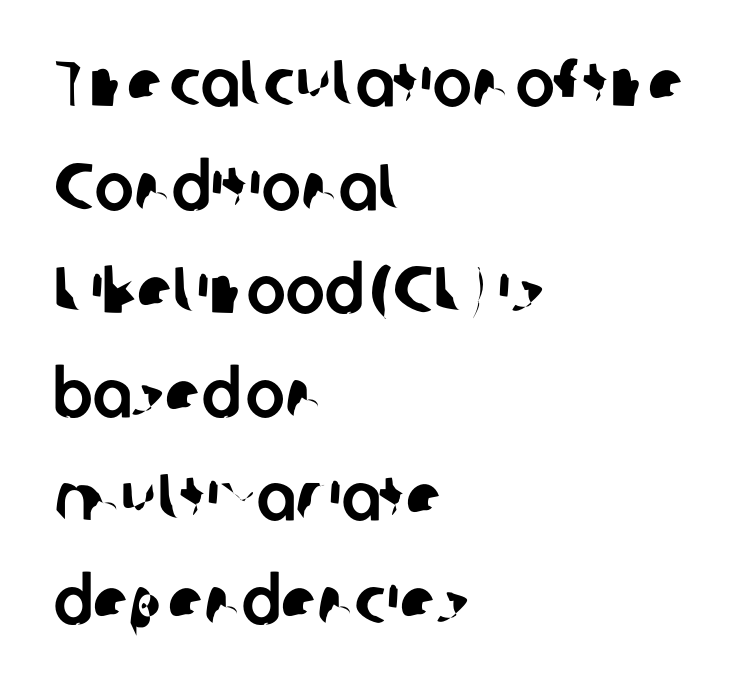
Q: Is the typeface a serif or a sans-serif typeface? A: Sans-serif.
Q: Is the text underlined? A: No.
Q: How is the paragraph aligned? A: Left-aligned.
Q: Is the spacing between letters normal or unusually wide? A: Normal.
Q: Is the spacing between lines tight, normal or loose? A: Normal.
Q: Width (condensed, normal, or wide)? A: Normal.
Q: Stroke contrast? A: Low.
Q: x-height? A: Medium.
Q: Monospaced? A: No.
